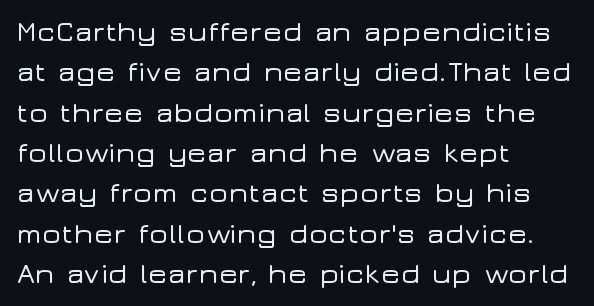
Q: Is the text italic (slanted)? A: No, it is upright.
Q: Is the typeface a serif or a sans-serif typeface? A: Sans-serif.
Q: Is the text underlined? A: No.
Q: How is the paragraph aligned? A: Left-aligned.
Q: Is the spacing between letters normal or unusually wide? A: Normal.
Q: Is the spacing between lines tight, normal or loose? A: Normal.
Q: Width (condensed, normal, or wide)? A: Wide.
Q: Stroke contrast? A: Low.
Q: x-height? A: Medium.
Q: Monospaced? A: No.
